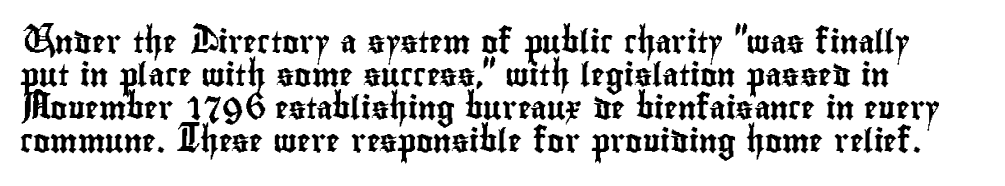
The gap between lines stays unmarked. Students, note that the glyphs here touch the page at normal intervals. In terms of posture, this sample is upright. A normal amount of white space separates one row of letters from the next.
